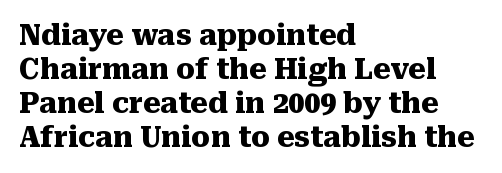
Q: Is the text bold? A: Yes.
Q: Is the text italic (slanted)? A: No, it is upright.
Q: Is the typeface a serif or a sans-serif typeface? A: Serif.
Q: Is the text underlined? A: No.
Q: How is the paragraph aligned? A: Left-aligned.
Q: Is the spacing between letters normal or unusually wide? A: Normal.
Q: Width (condensed, normal, or wide)? A: Normal.
Q: Stroke contrast? A: Medium.
Q: x-height? A: Medium.
Q: Monospaced? A: No.
